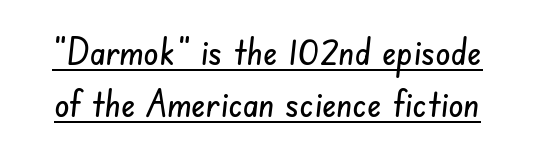
Q: Is the typeface a serif or a sans-serif typeface? A: Sans-serif.
Q: Is the text underlined? A: Yes.
Q: Is the spacing between letters normal or unusually wide? A: Normal.
Q: Is the spacing between lines tight, normal or loose? A: Normal.
Q: Width (condensed, normal, or wide)? A: Condensed.
Q: Stroke contrast? A: Low.
Q: x-height? A: Small.
Q: Monospaced? A: No.
